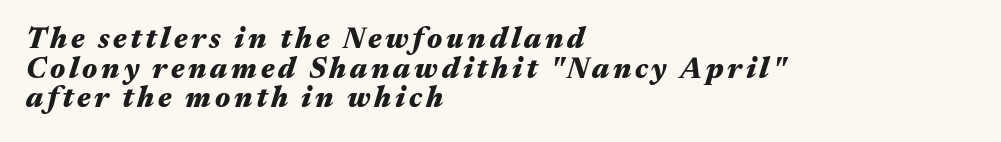
The image shows 29 px heavy, wide type, italic (leaning right); set left-aligned, tight line spacing (1.02x), not underlined; medium stroke contrast and a medium x-height.
